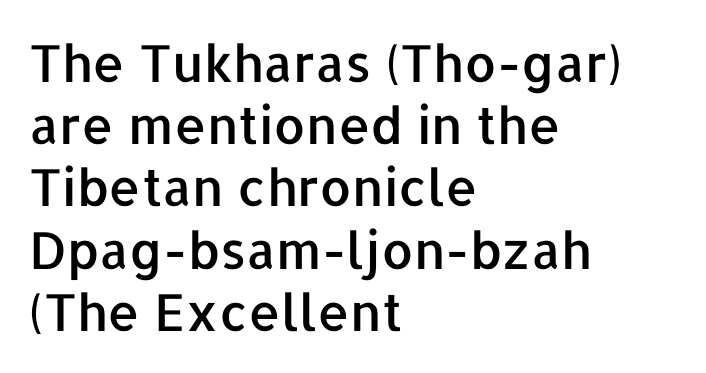
{"serif": "no", "italic": "no", "width": "normal", "stroke_contrast": "low", "x_height": "medium", "monospaced": "no", "underline": "no", "align": "left", "line_spacing_ratio": 1.22, "letter_spacing": "normal", "letter_spacing_em": 0.0, "glyph_px": 51}
